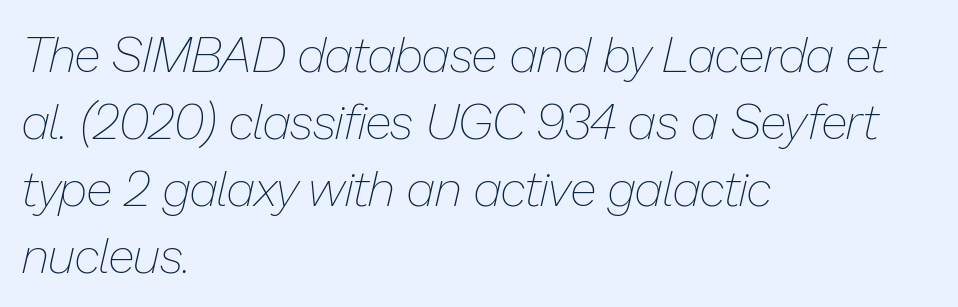
The words here are not underlined. Stems and bowls with no extra thickness — not bold. The line-height multiplier appears to be the usual default. Do the characters align in a grid? No, the font is proportional.
